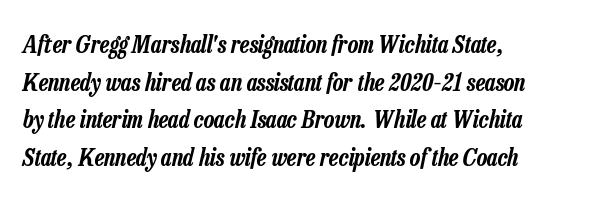
Horizontal bands of white between lines are of average thickness. Caption: multi-line text, flush left, ragged right. The passage shown has conventional tracking throughout. Quick note: underline off.
